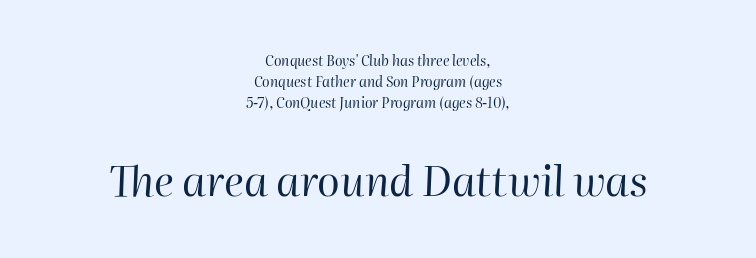
Compared with a flush-left layout, this one balances lines on the center instead. Is the type heavy? It reads as light-to-regular instead. The passage shown leans; its letterforms are oblique. The strip under each line holds only bare page. Does the bottom block carry the larger type? Yes, it does.
